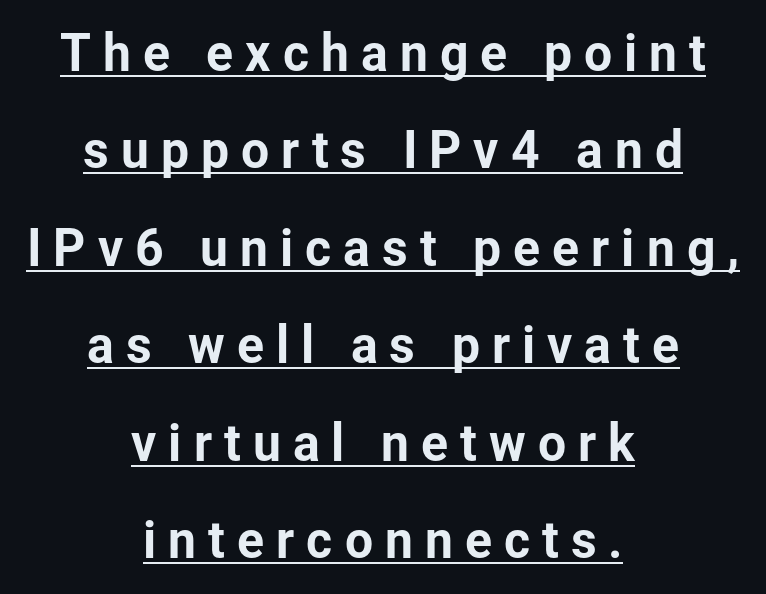
Summary of vertical rhythm: relaxed, with wide interline spacing. Every word sits above its own underline. Alignment: centered. The type sits square on the baseline with zero lean. Examine the stroke ends and you'll find no serifs.
